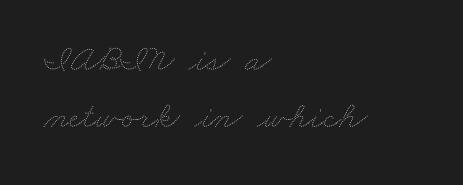
The image shows 38 px thin, wide type; set left-aligned, normal line spacing (1.51x), normal letter spacing, not underlined; medium stroke contrast and a small x-height.
